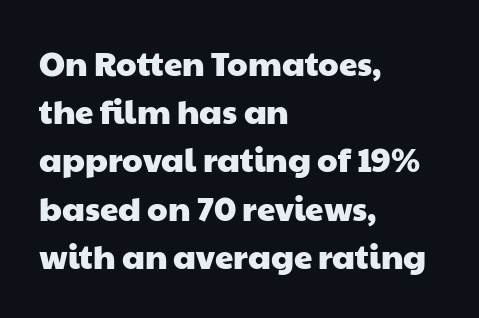
Each letter keeps its own natural width here, so spacing adapts to shape. Observe the ordinary spacing: letters are neighbours, not strangers. No word sits above an underline. A student would call this left alignment; a typographer would say flush left, rag right.
